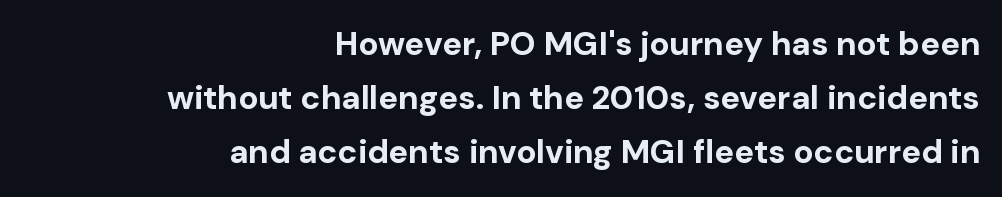
Whoever set this chose a conventional vertical rhythm. Letter spacing: default. Typographically, this falls in the sans-serif category. Varying glyph widths throughout — classic text-font behaviour. Is there any slant? The stems are plumb. Typographic density is high because the face is bold.
